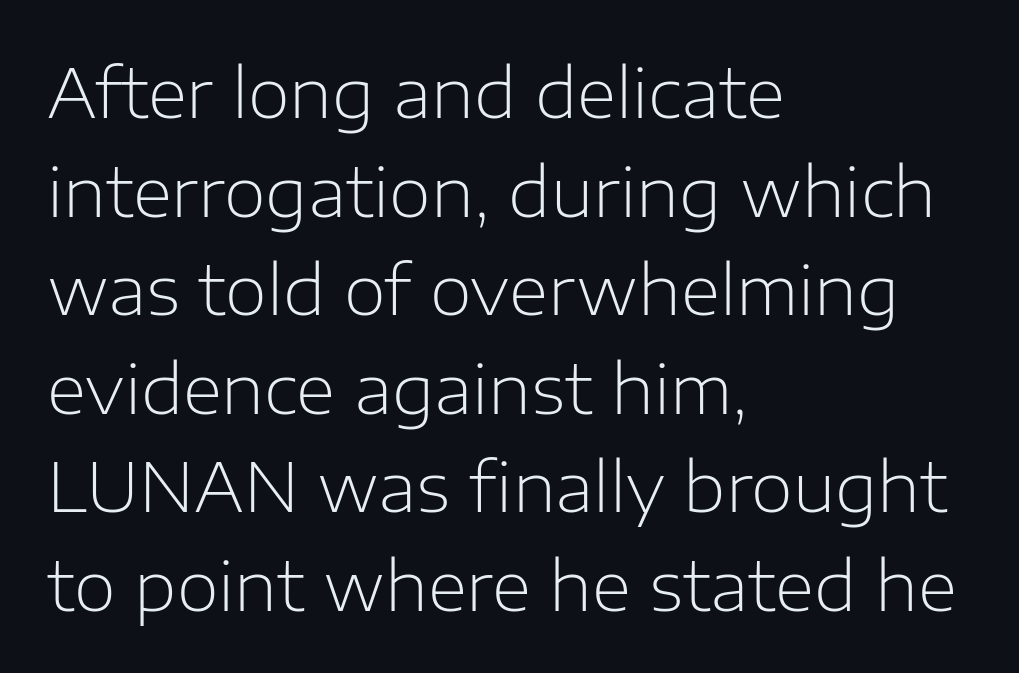
The image shows 68 px light sans-serif type, upright; set left-aligned, normal line spacing (1.45x), normal letter spacing, not underlined; low stroke contrast and a medium x-height.
